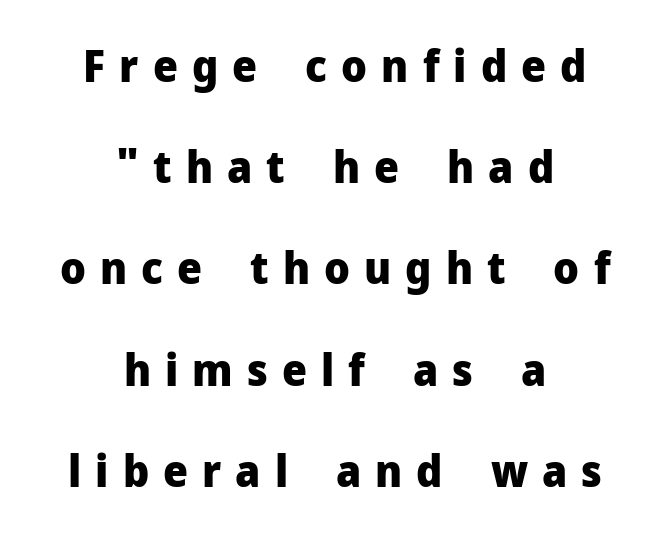
Q: Is the text bold? A: Yes.
Q: Is the text italic (slanted)? A: No, it is upright.
Q: Is the typeface a serif or a sans-serif typeface? A: Sans-serif.
Q: Is the text underlined? A: No.
Q: How is the paragraph aligned? A: Centered.
Q: Is the spacing between letters normal or unusually wide? A: Unusually wide.
Q: Is the spacing between lines tight, normal or loose? A: Loose.
Q: Width (condensed, normal, or wide)? A: Normal.
Q: Stroke contrast? A: Low.
Q: x-height? A: Medium.
Q: Monospaced? A: No.
